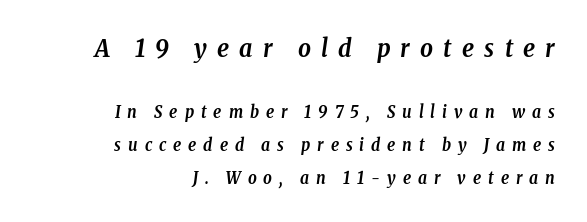
{"italic": "yes", "lean": "right", "slant_degrees": 8, "bold": "yes", "underline": "no", "align": "right", "line_spacing": "loose", "line_spacing_ratio": 1.95, "letter_spacing": "wide", "letter_spacing_em": 0.41, "larger_block": "first", "size_ratio": 1.47, "glyph_px": 25}
